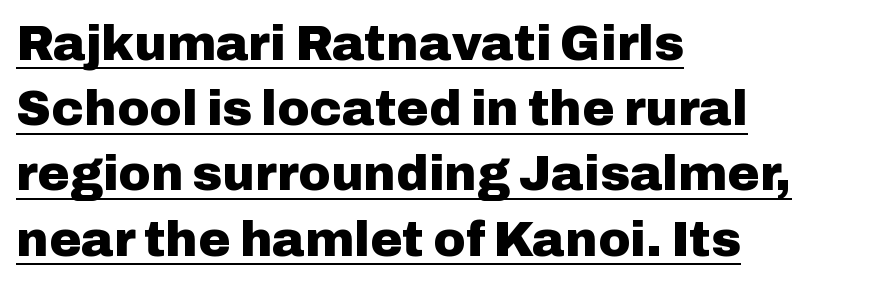
Q: Is the text bold? A: Yes.
Q: Is the text italic (slanted)? A: No, it is upright.
Q: Is the typeface a serif or a sans-serif typeface? A: Sans-serif.
Q: Is the text underlined? A: Yes.
Q: How is the paragraph aligned? A: Left-aligned.
Q: Is the spacing between letters normal or unusually wide? A: Normal.
Q: Is the spacing between lines tight, normal or loose? A: Normal.
Q: Width (condensed, normal, or wide)? A: Normal.
Q: Stroke contrast? A: Low.
Q: x-height? A: Medium.
Q: Monospaced? A: No.
